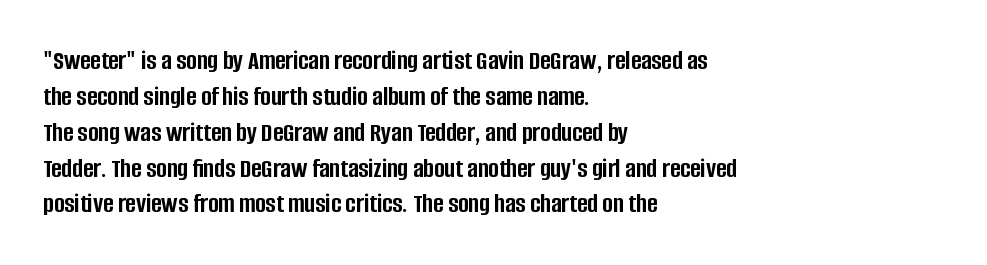
The image shows 28 px semibold, condensed sans-serif type, upright; set left-aligned, normal line spacing (1.28x), normal letter spacing, not underlined; low stroke contrast and a large x-height.
